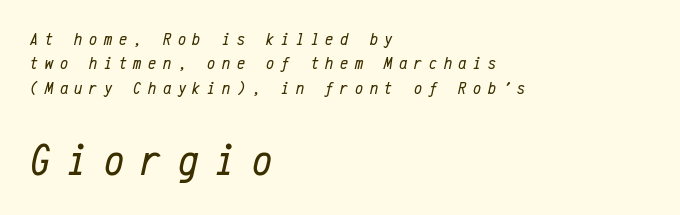
Q: Is the text bold? A: No.
Q: Is the text italic (slanted)? A: Yes, it leans right by about 12 degrees.
Q: Is the text underlined? A: No.
Q: How is the paragraph aligned? A: Left-aligned.
Q: Is the spacing between letters normal or unusually wide? A: Unusually wide.
Q: Is the spacing between lines tight, normal or loose? A: Normal.
Q: Which block of text is set in a larger size, the first (top) or the second (bottom)? A: The second (bottom) one.
Q: Width (condensed, normal, or wide)? A: Condensed.
Q: Stroke contrast? A: Low.
Q: x-height? A: Medium.
Q: Monospaced? A: Yes.
